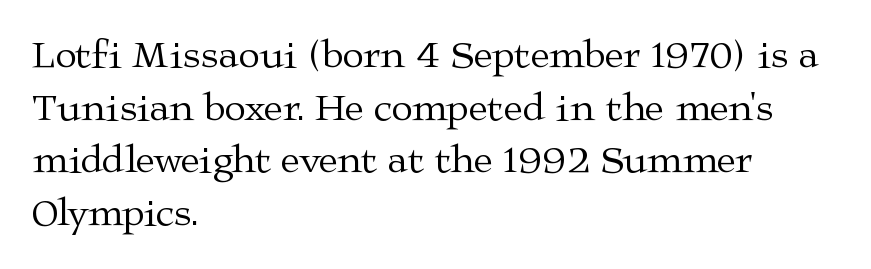
Q: Is the text bold? A: No.
Q: Is the text italic (slanted)? A: No, it is upright.
Q: Is the typeface a serif or a sans-serif typeface? A: Serif.
Q: Is the text underlined? A: No.
Q: How is the paragraph aligned? A: Left-aligned.
Q: Is the spacing between letters normal or unusually wide? A: Normal.
Q: Is the spacing between lines tight, normal or loose? A: Normal.
Q: Width (condensed, normal, or wide)? A: Wide.
Q: Stroke contrast? A: Medium.
Q: x-height? A: Medium.
Q: Monospaced? A: No.
